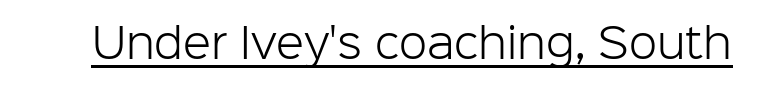
{"serif": "no", "italic": "no", "bold": "no", "weight": "light", "width": "normal", "stroke_contrast": "low", "x_height": "medium", "monospaced": "no", "underline": "yes", "letter_spacing": "normal", "letter_spacing_em": 0.0, "glyph_px": 41}
